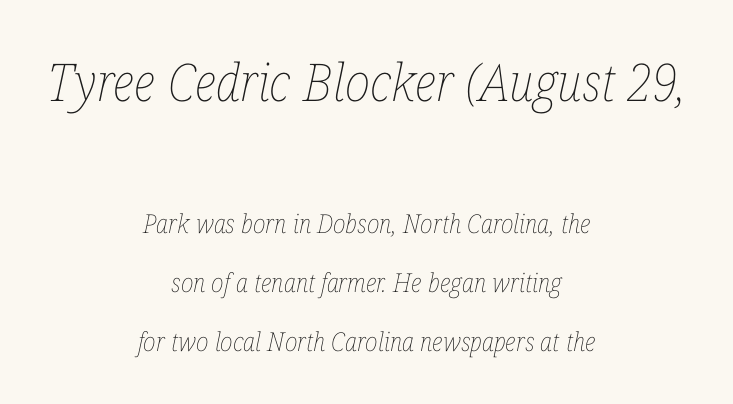
{"italic": "yes", "lean": "right", "slant_degrees": 12, "bold": "no", "weight": "thin", "width": "condensed", "stroke_contrast": "low", "x_height": "medium", "monospaced": "no", "underline": "no", "align": "center", "line_spacing": "loose", "line_spacing_ratio": 2.27, "letter_spacing": "normal", "letter_spacing_em": 0.0, "larger_block": "first", "size_ratio": 2.0, "glyph_px": 52}
